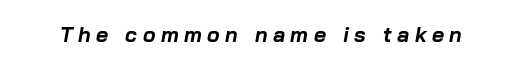
Q: Is the text bold? A: Yes.
Q: Is the text italic (slanted)? A: Yes, it leans right by about 10 degrees.
Q: Is the text underlined? A: No.
Q: Is the spacing between letters normal or unusually wide? A: Unusually wide.
